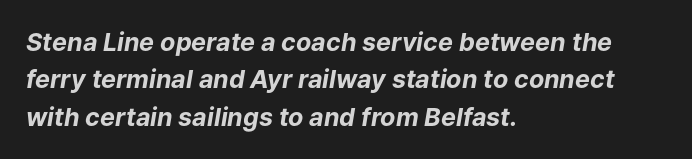
Leading matches the norm, producing a regular column. The strokes are fattened all the way to bold. Honestly, the letter spacing is just normal — you wouldn't notice it. Unmarked baselines from the first word to the last.
